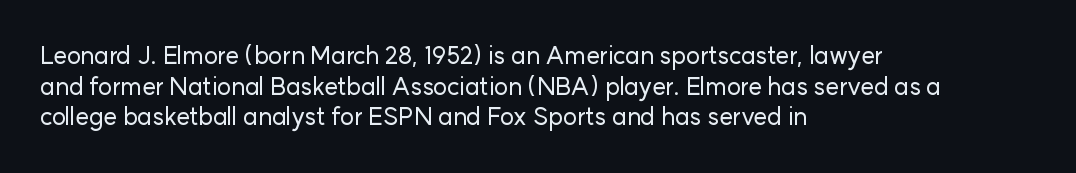
{"italic": "no", "underline": "no", "align": "left", "line_spacing": "normal", "line_spacing_ratio": 1.28, "letter_spacing": "normal", "letter_spacing_em": 0.0, "glyph_px": 24}
